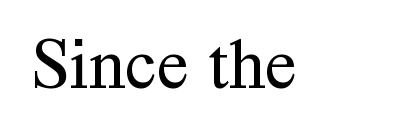
The image shows 73 px regular-weight serif type, upright; set normal letter spacing, not underlined; medium stroke contrast and a medium x-height.
